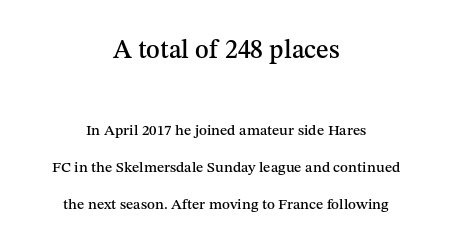
Q: Is the text italic (slanted)? A: No, it is upright.
Q: Is the text underlined? A: No.
Q: How is the paragraph aligned? A: Centered.
Q: Is the spacing between letters normal or unusually wide? A: Normal.
Q: Is the spacing between lines tight, normal or loose? A: Loose.
Q: Which block of text is set in a larger size, the first (top) or the second (bottom)? A: The first (top) one.
